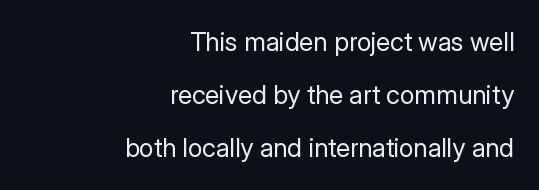
The image shows 26 px text type, upright; set right-aligned, loose line spacing (2.03x), normal letter spacing, not underlined.
